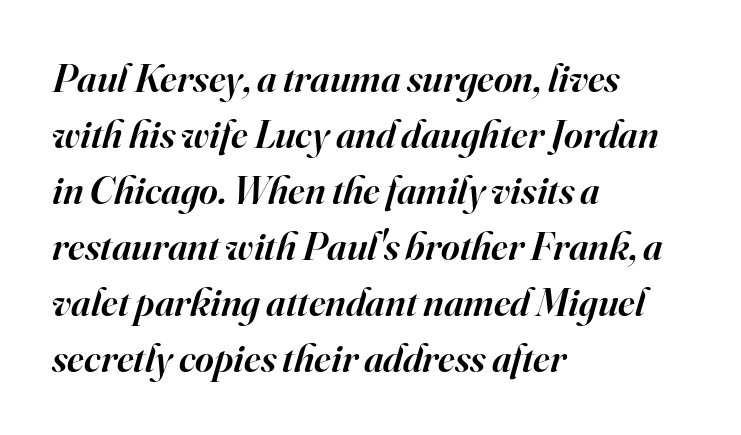
{"serif": "yes", "italic": "yes", "lean": "right", "slant_degrees": 16, "bold": "semi", "weight": "semibold", "width": "normal", "stroke_contrast": "high", "x_height": "small", "monospaced": "no", "underline": "no", "align": "left", "line_spacing": "normal", "line_spacing_ratio": 1.4, "letter_spacing": "normal", "letter_spacing_em": 0.0, "glyph_px": 40}
